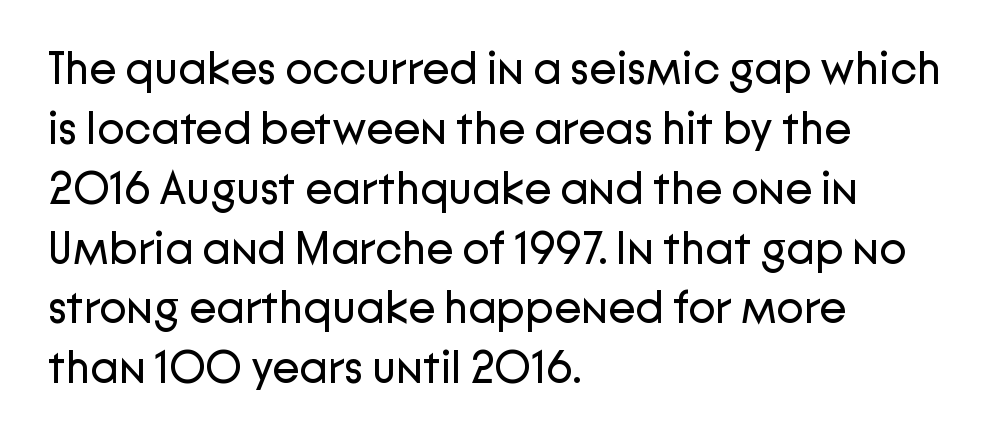
Q: Is the text bold? A: No.
Q: Is the text italic (slanted)? A: No, it is upright.
Q: Is the typeface a serif or a sans-serif typeface? A: Sans-serif.
Q: Is the text underlined? A: No.
Q: How is the paragraph aligned? A: Left-aligned.
Q: Is the spacing between letters normal or unusually wide? A: Normal.
Q: Is the spacing between lines tight, normal or loose? A: Normal.
Q: Width (condensed, normal, or wide)? A: Normal.
Q: Stroke contrast? A: Low.
Q: x-height? A: Medium.
Q: Monospaced? A: No.
